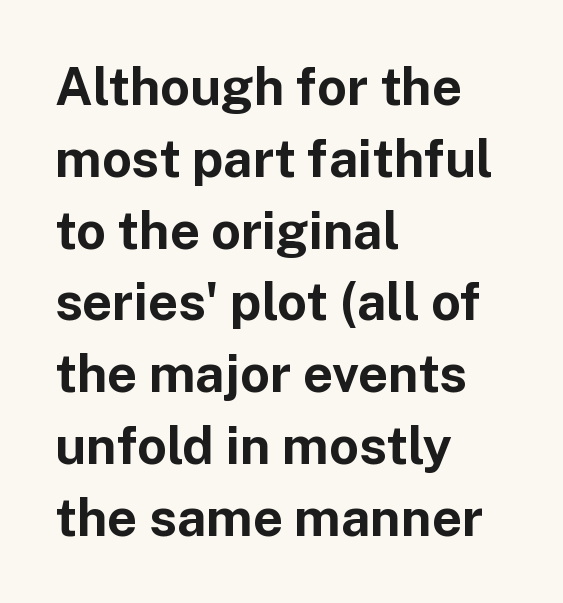
Weight check: bold — yes, fully. Check the space under the baseline: it is left empty. A typesetter would call this leading conventional body-copy spacing. Teacher's note: observe the even left margin — that is flush-left alignment. How are the letters spaced? Ordinarily, with no added tracking.
